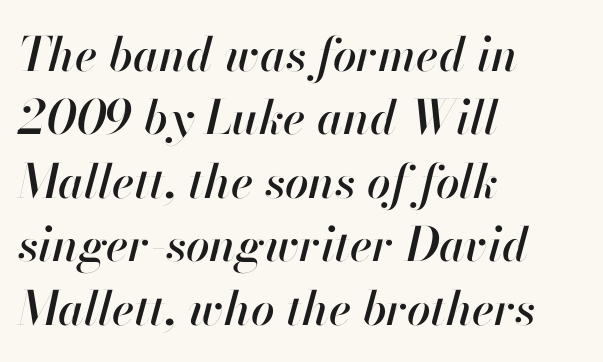
The passage is arranged the way most books set body copy — flush left. The space directly below the letters is spotless. You can tell it's italic because the verticals aren't actually vertical. The block of text has a typical density, with ordinary space between rows. This sample uses plain, unmodified letter spacing.
